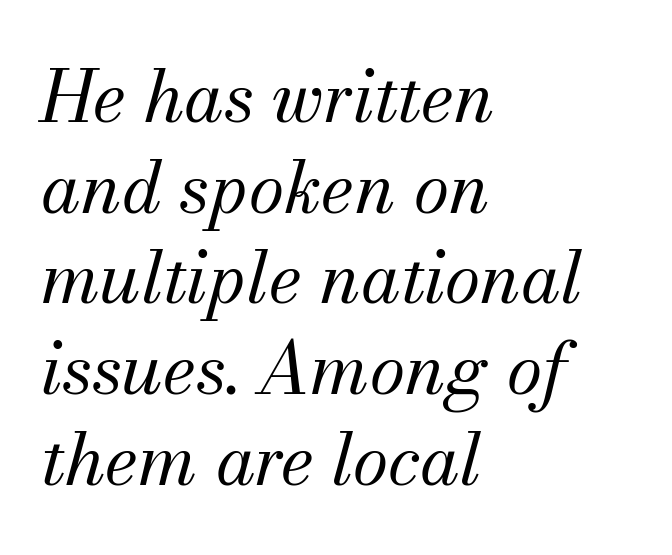
The image shows 72 px regular-weight serif type, italic (leaning right); set left-aligned, normal line spacing (1.26x), normal letter spacing, not underlined; medium stroke contrast and a small x-height.
